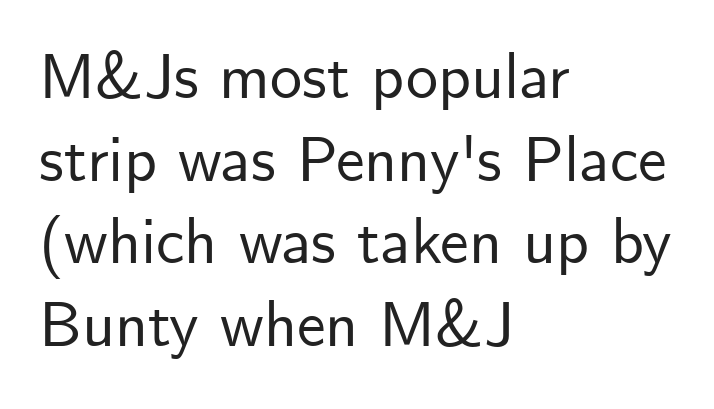
The image shows 64 px sans-serif type, upright; set left-aligned, normal line spacing (1.29x), normal letter spacing, not underlined; low stroke contrast and a small x-height.
